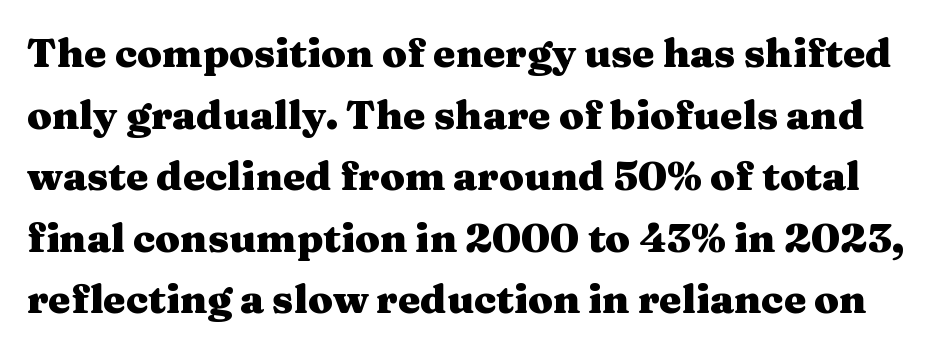
Serif or sans? Serif — the stroke terminals have little feet. The rendering uses natural spacing where letterforms have individual widths. Default kerning and tracking; the words read as compact shapes. The leading is moderate, giving the passage an even texture.
